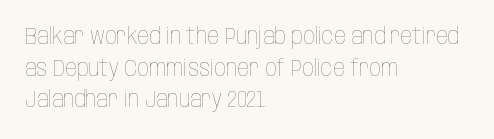
The strokes are not fattened; the text isn't bold. Beneath every word, the page is bare. Every row of glyphs begins at an identical x-position on the left. In terms of posture, this sample is upright.
